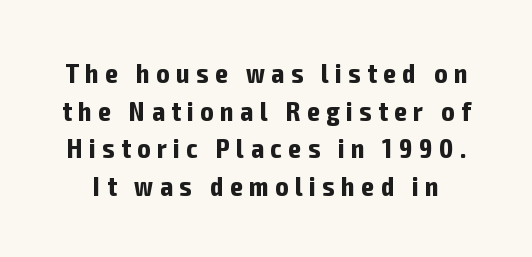
The image shows 27 px bold type, upright; set normal line spacing (1.39x), unusually wide letter spacing (+0.25 em), not underlined.
